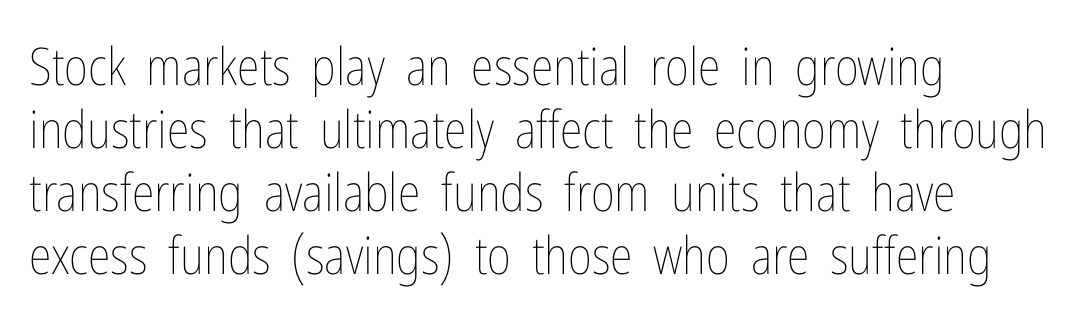
Q: Is the text bold? A: No.
Q: Is the text italic (slanted)? A: No, it is upright.
Q: Is the text underlined? A: No.
Q: How is the paragraph aligned? A: Left-aligned.
Q: Is the spacing between letters normal or unusually wide? A: Normal.
Q: Width (condensed, normal, or wide)? A: Condensed.
Q: Stroke contrast? A: Low.
Q: x-height? A: Medium.
Q: Monospaced? A: No.
